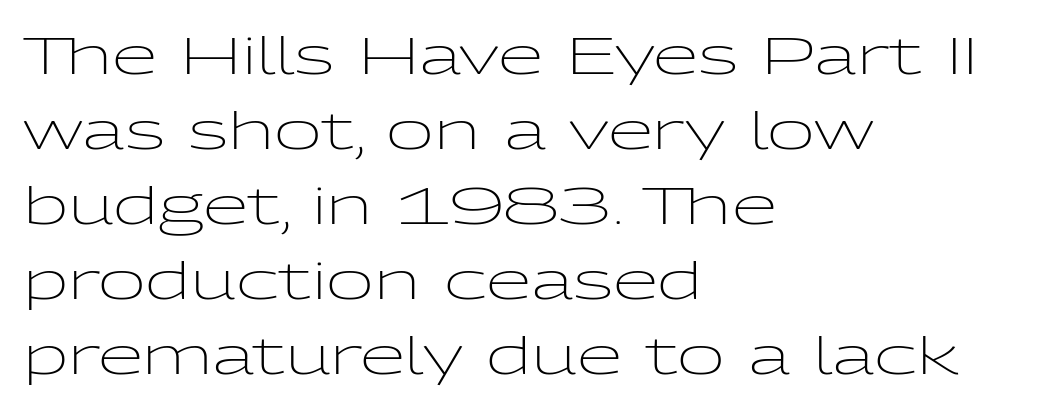
The image shows 52 px light, wide sans-serif type, upright; set left-aligned, normal line spacing (1.44x), normal letter spacing, not underlined; low stroke contrast and a medium x-height.
